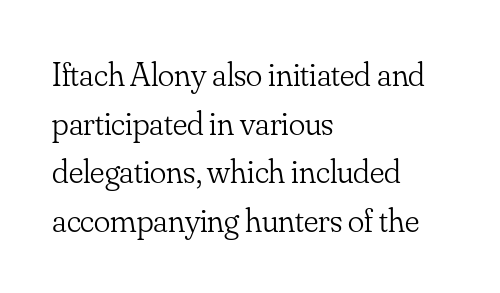
Q: Is the text bold? A: No.
Q: Is the text italic (slanted)? A: No, it is upright.
Q: Is the typeface a serif or a sans-serif typeface? A: Serif.
Q: Is the text underlined? A: No.
Q: How is the paragraph aligned? A: Left-aligned.
Q: Is the spacing between letters normal or unusually wide? A: Normal.
Q: Is the spacing between lines tight, normal or loose? A: Normal.
Q: Width (condensed, normal, or wide)? A: Normal.
Q: Stroke contrast? A: Low.
Q: x-height? A: Small.
Q: Monospaced? A: No.
